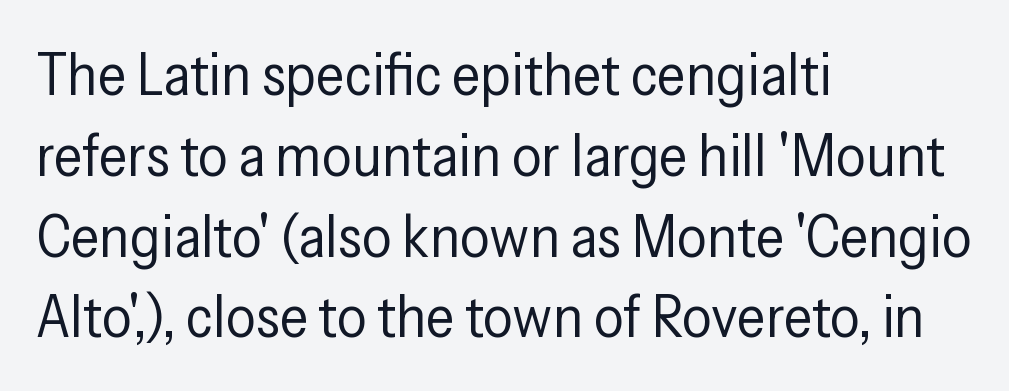
Q: Is the text bold? A: No.
Q: Is the text italic (slanted)? A: No, it is upright.
Q: Is the typeface a serif or a sans-serif typeface? A: Sans-serif.
Q: Is the text underlined? A: No.
Q: How is the paragraph aligned? A: Left-aligned.
Q: Is the spacing between letters normal or unusually wide? A: Normal.
Q: Is the spacing between lines tight, normal or loose? A: Normal.
Q: Width (condensed, normal, or wide)? A: Condensed.
Q: Stroke contrast? A: Low.
Q: x-height? A: Medium.
Q: Monospaced? A: No.
